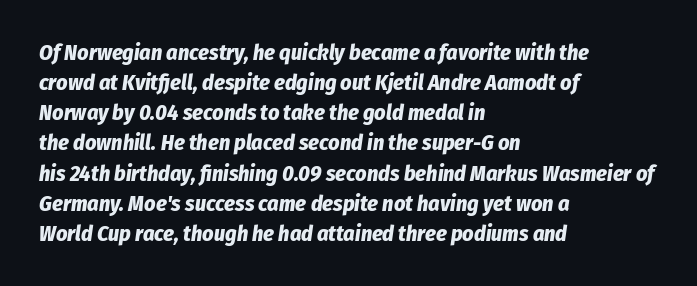
Q: Is the text bold? A: Yes.
Q: Is the text italic (slanted)? A: Yes, it leans right by about 8 degrees.
Q: Is the text underlined? A: No.
Q: How is the paragraph aligned? A: Left-aligned.
Q: Is the spacing between letters normal or unusually wide? A: Normal.
Q: Is the spacing between lines tight, normal or loose? A: Normal.
